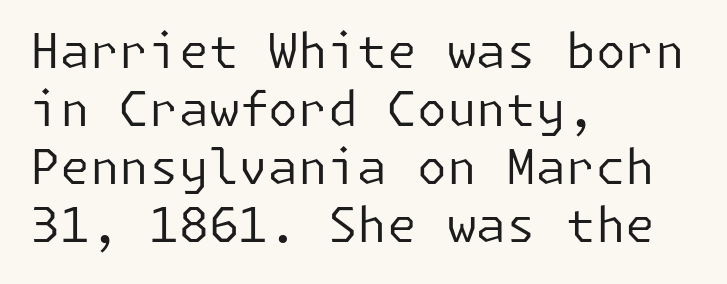
{"serif": "no", "italic": "no", "bold": "no", "weight": "regular", "width": "normal", "stroke_contrast": "low", "x_height": "medium", "underline": "no", "align": "left", "line_spacing_ratio": 1.21, "letter_spacing": "normal", "letter_spacing_em": 0.0, "glyph_px": 48}
